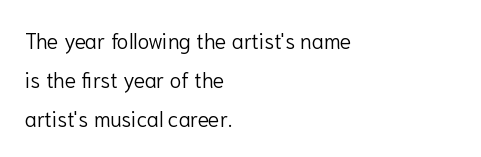
Heft: none added — not bold. Tall strokes in this sample are plumb rather than angled. Compared with a centered layout, this one pins lines to the left instead. You could call the tracking neutral — neither tight nor loose. The foot of each line stays bare and open.
